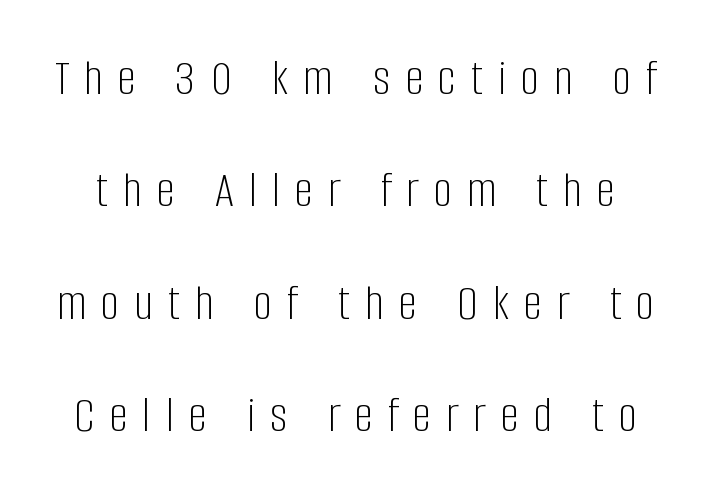
{"serif": "no", "italic": "no", "bold": "no", "weight": "light", "width": "condensed", "stroke_contrast": "low", "x_height": "large", "monospaced": "no", "underline": "no", "line_spacing": "loose", "line_spacing_ratio": 2.16, "letter_spacing": "wide", "letter_spacing_em": 0.29, "glyph_px": 52}
